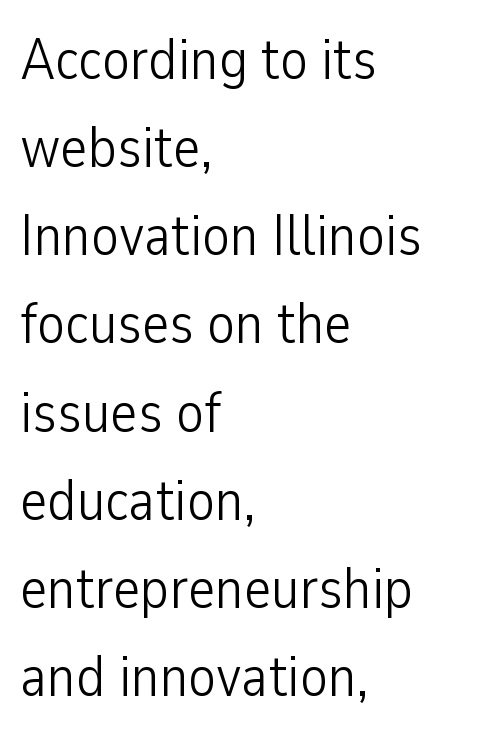
The image shows 58 px light, condensed sans-serif type, upright; set left-aligned, normal line spacing (1.52x), normal letter spacing, not underlined; low stroke contrast and a medium x-height.
